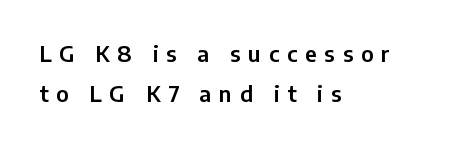
The typesetter chose a ragged-right arrangement here. Italic: no, the glyphs are upright roman. Someone cranked the tracking dial way up on this one. The specimen omits any rule beneath the text block's lines.
